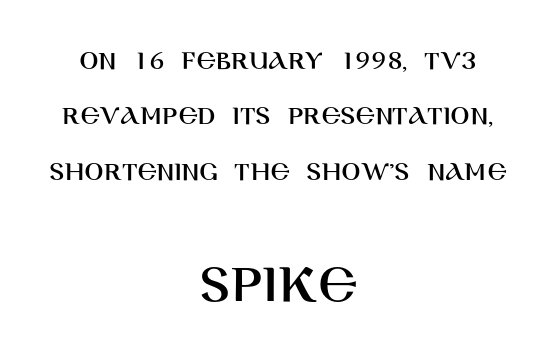
Default kerning and tracking; the words read as compact shapes. This is roman type, the default non-slanted kind. Decoration check: the copy has no underline. The rendering shows plain stroke endings on the letterforms — a sans-serif design. These lines stack symmetrically, like a column narrowing and widening about its center. Is this a fixed-width face? No — the glyphs have proportional, varying widths.
